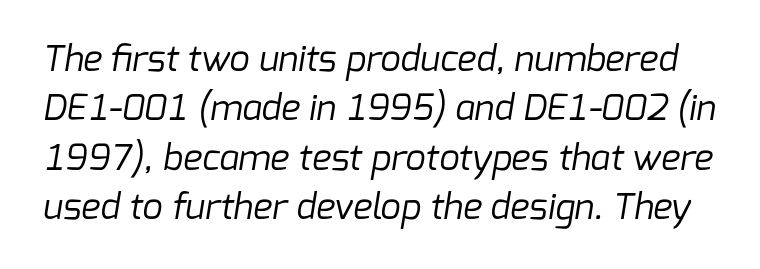
Q: Is the text bold? A: No.
Q: Is the typeface a serif or a sans-serif typeface? A: Sans-serif.
Q: Is the text underlined? A: No.
Q: Is the spacing between letters normal or unusually wide? A: Normal.
Q: Is the spacing between lines tight, normal or loose? A: Normal.
Q: Width (condensed, normal, or wide)? A: Normal.
Q: Stroke contrast? A: Low.
Q: x-height? A: Medium.
Q: Monospaced? A: No.
